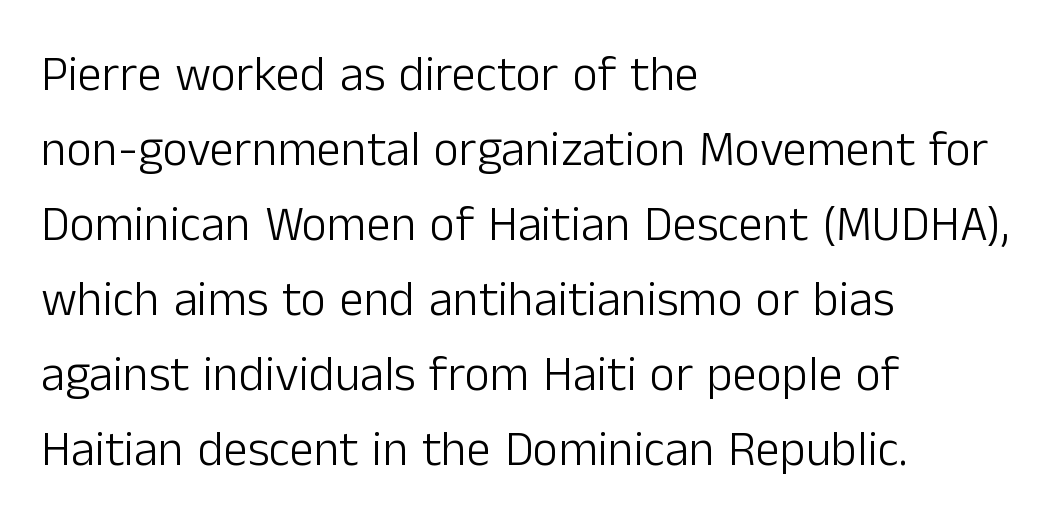
The image shows 49 px light sans-serif type, upright; set left-aligned, normal line spacing (1.53x), normal letter spacing, not underlined; low stroke contrast and a medium x-height.
